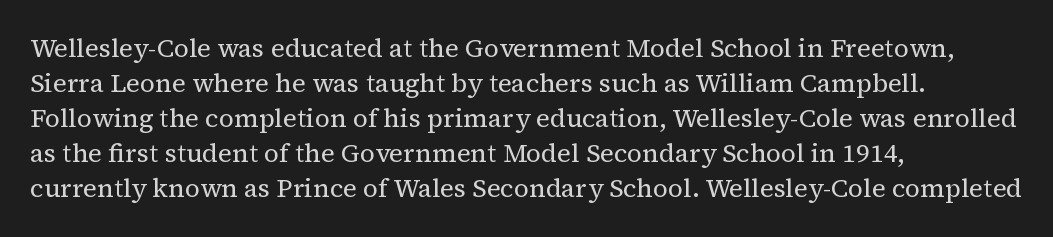
{"italic": "no", "bold": "no", "underline": "no", "align": "left", "line_spacing": "normal", "line_spacing_ratio": 1.35, "letter_spacing": "normal", "letter_spacing_em": 0.0, "glyph_px": 26}
